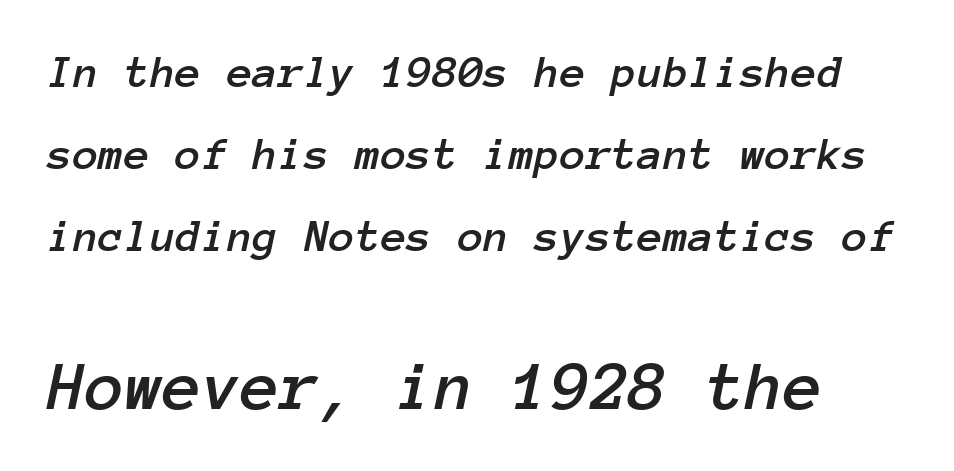
These lines keep a tight, regular rhythm from letter to letter. The foot of each line stays bare and open. The axis of the letterforms is tilted away from vertical. Two sizes are in play, and the larger belongs to the second block. Do the characters align in a grid? Yes, the font is monospaced.
